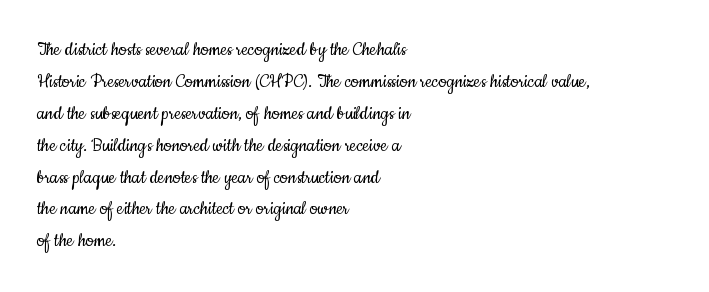
{"bold": "no", "underline": "no", "align": "left", "line_spacing": "normal", "line_spacing_ratio": 1.45, "letter_spacing": "normal", "letter_spacing_em": 0.0, "glyph_px": 22}
